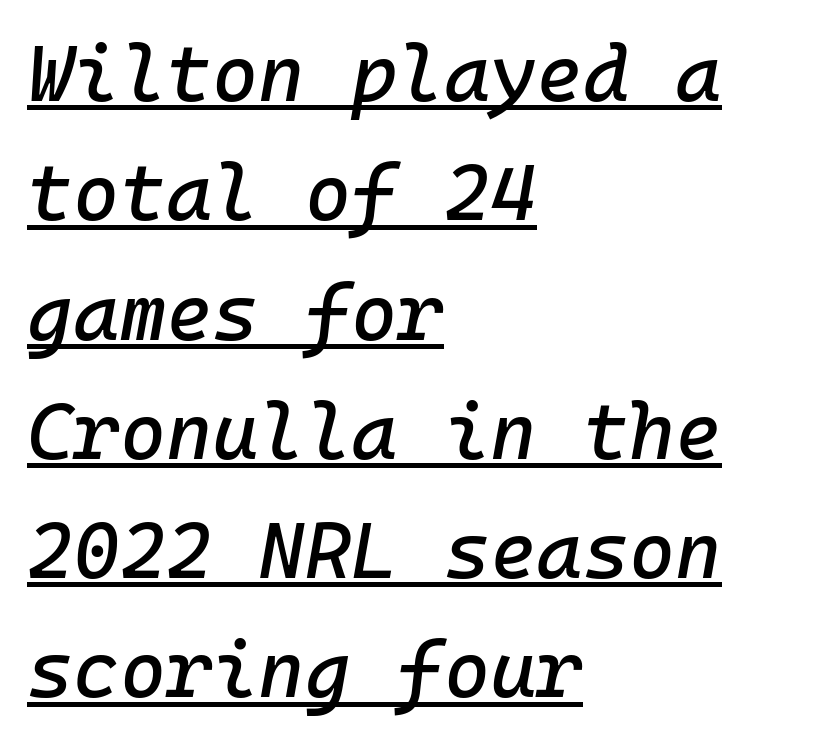
Q: Is the text italic (slanted)? A: Yes, it leans right by about 10 degrees.
Q: Is the text underlined? A: Yes.
Q: How is the paragraph aligned? A: Left-aligned.
Q: Is the spacing between letters normal or unusually wide? A: Normal.
Q: Is the spacing between lines tight, normal or loose? A: Normal.
Q: Width (condensed, normal, or wide)? A: Normal.
Q: Stroke contrast? A: Low.
Q: x-height? A: Medium.
Q: Monospaced? A: Yes.
